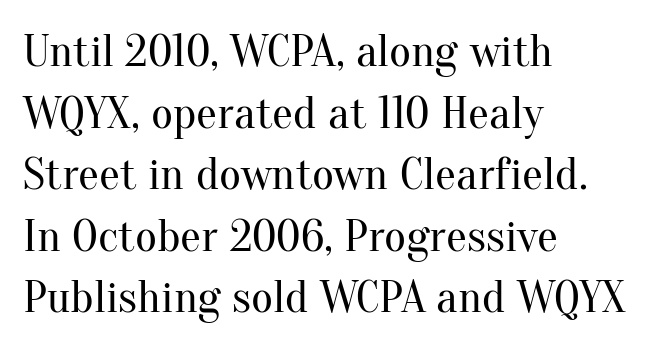
Q: Is the text bold? A: No.
Q: Is the text italic (slanted)? A: No, it is upright.
Q: Is the typeface a serif or a sans-serif typeface? A: Serif.
Q: Is the text underlined? A: No.
Q: How is the paragraph aligned? A: Left-aligned.
Q: Is the spacing between letters normal or unusually wide? A: Normal.
Q: Is the spacing between lines tight, normal or loose? A: Normal.
Q: Width (condensed, normal, or wide)? A: Normal.
Q: Stroke contrast? A: Medium.
Q: x-height? A: Small.
Q: Monospaced? A: No.
